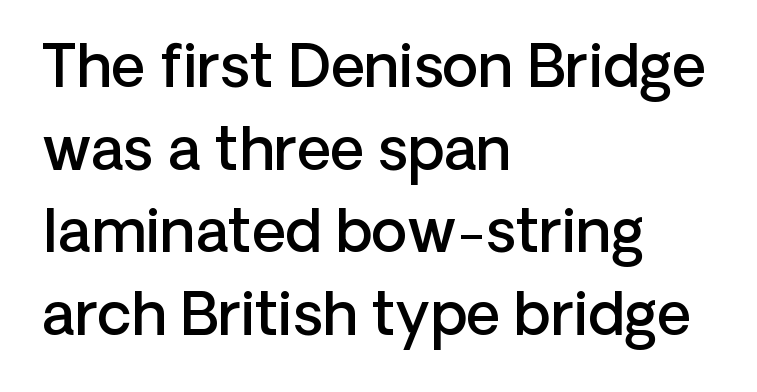
The image shows 59 px semibold sans-serif type, upright; set left-aligned, normal line spacing (1.4x), normal letter spacing, not underlined; low stroke contrast and a medium x-height.
